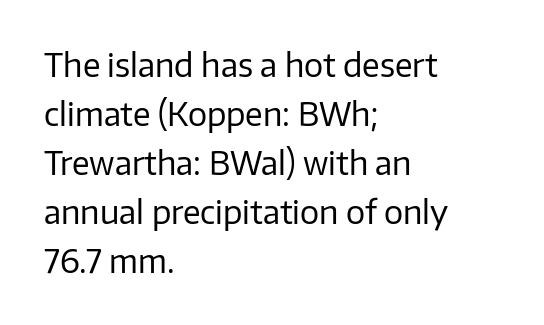
Think of a printed novel: that variable character pitch is what you see here. The specimen omits any rule beneath the text block's lines. What's the leading like? Ordinary, nothing unusual. A typesetter would call this zero additional tracking.
